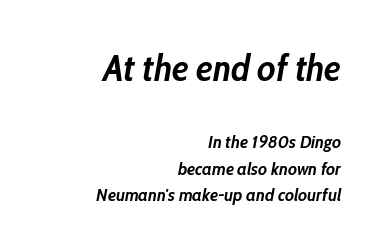
Q: Is the text bold? A: Yes.
Q: Is the text italic (slanted)? A: Yes, it leans right by about 10 degrees.
Q: Is the text underlined? A: No.
Q: How is the paragraph aligned? A: Right-aligned.
Q: Is the spacing between letters normal or unusually wide? A: Normal.
Q: Is the spacing between lines tight, normal or loose? A: Normal.
Q: Which block of text is set in a larger size, the first (top) or the second (bottom)? A: The first (top) one.
Q: Width (condensed, normal, or wide)? A: Condensed.
Q: Stroke contrast? A: Low.
Q: x-height? A: Medium.
Q: Monospaced? A: No.
